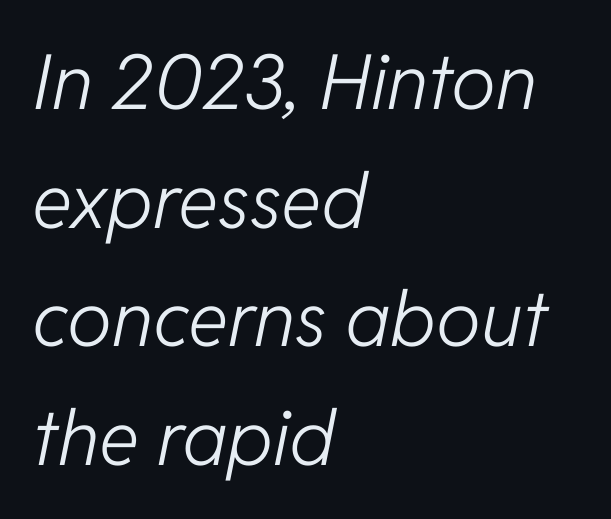
{"italic": "yes", "lean": "right", "slant_degrees": 11, "bold": "no", "weight": "light", "width": "normal", "stroke_contrast": "low", "x_height": "medium", "monospaced": "no", "underline": "no", "align": "left", "line_spacing": "normal", "line_spacing_ratio": 1.56, "letter_spacing": "normal", "letter_spacing_em": 0.0, "glyph_px": 76}
